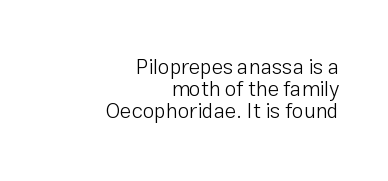
Q: Is the text bold? A: No.
Q: Is the text italic (slanted)? A: No, it is upright.
Q: Is the text underlined? A: No.
Q: How is the paragraph aligned? A: Right-aligned.
Q: Is the spacing between letters normal or unusually wide? A: Normal.
Q: Is the spacing between lines tight, normal or loose? A: Tight.
